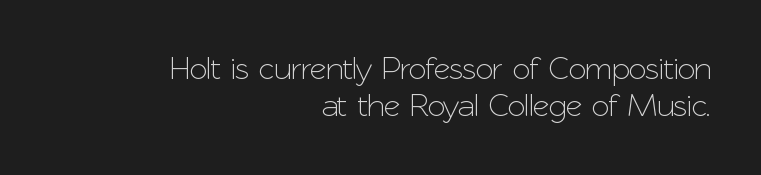
The image shows 32 px sans-serif type, upright; set right-aligned, line spacing 1.17x, normal letter spacing, not underlined; low stroke contrast and a medium x-height.
